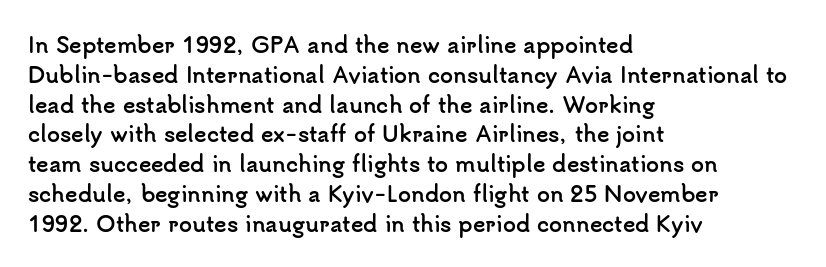
{"italic": "no", "bold": "yes", "underline": "no", "align": "left", "line_spacing": "normal", "line_spacing_ratio": 1.42, "letter_spacing": "normal", "letter_spacing_em": 0.0, "glyph_px": 21}
